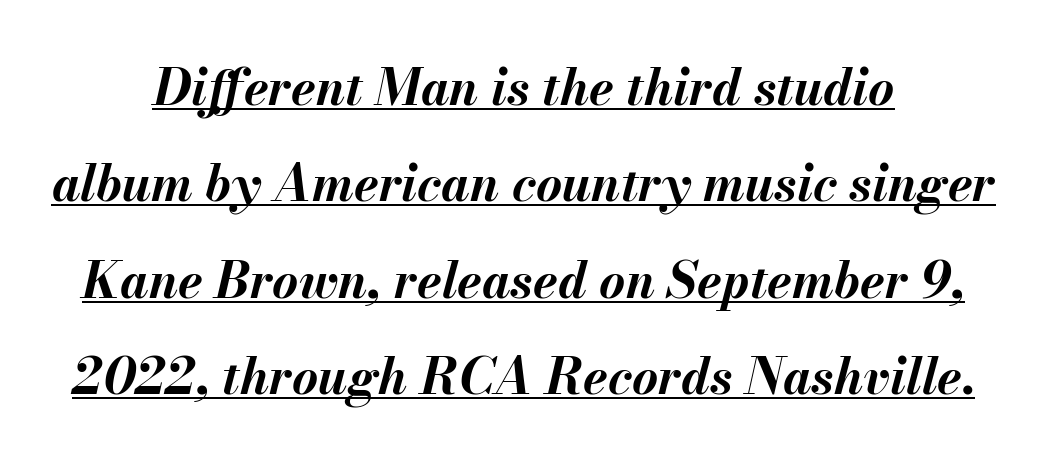
The image shows 50 px bold type, italic (leaning right); set loose line spacing (1.93x), normal letter spacing, underlined; medium stroke contrast and a small x-height.
